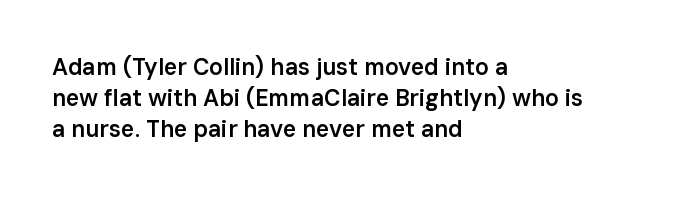
A bare baseline throughout the passage. The gaps between neighbouring characters are ordinary and unremarkable. These lines were composed using upright roman letters. Honestly, the row spacing looks completely unremarkable. In terms of weight, the rendering is demibold, just under bold. The typesetter chose a ragged-right arrangement here.
